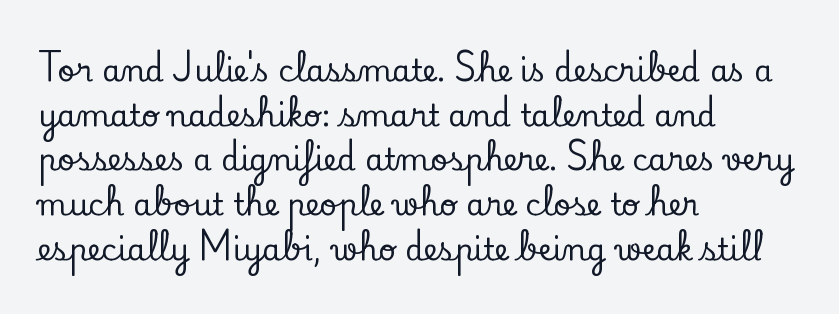
Q: Is the text italic (slanted)? A: No, it is upright.
Q: Is the text underlined? A: No.
Q: How is the paragraph aligned? A: Left-aligned.
Q: Is the spacing between letters normal or unusually wide? A: Normal.
Q: Is the spacing between lines tight, normal or loose? A: Normal.
Q: Width (condensed, normal, or wide)? A: Normal.
Q: Stroke contrast? A: Low.
Q: x-height? A: Small.
Q: Monospaced? A: No.
